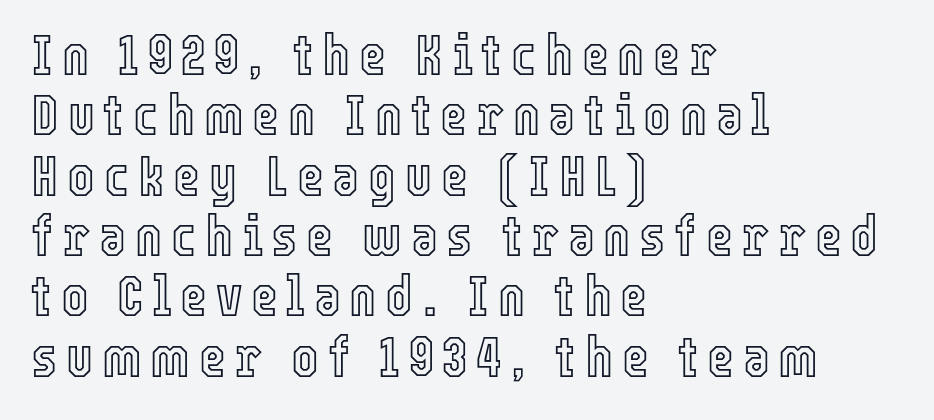
{"italic": "no", "width": "condensed", "x_height": "medium", "monospaced": "no", "underline": "no", "align": "left", "line_spacing": "tight", "line_spacing_ratio": 1.04, "glyph_px": 58}
